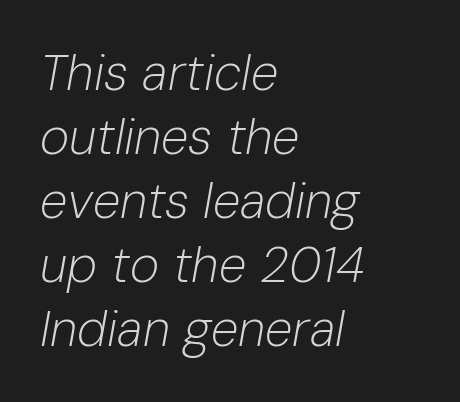
Would a proofreader flag this as italicized? Yes. The rows are spaced the way most documents space them. The type is set solid horizontally, with unmodified tracking. Letters rest on an invisible, unmarked baseline. Is this a fixed-width face? No — the glyphs have proportional, varying widths. Alignment: flush left.
